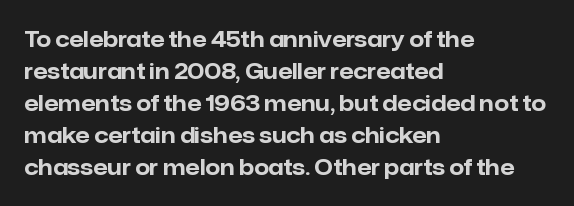
The type sits square on the baseline with zero lean. Summary of weight: heavy, a full bold. Interline gaps are of average width in this sample. The type is set solid horizontally, with unmodified tracking. Underline: absent.
